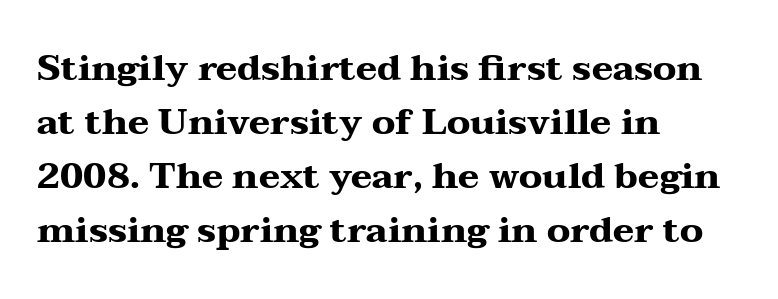
{"serif": "yes", "italic": "no", "bold": "yes", "weight": "heavy", "width": "wide", "stroke_contrast": "medium", "x_height": "medium", "monospaced": "no", "underline": "no", "align": "left", "line_spacing": "normal", "line_spacing_ratio": 1.5, "letter_spacing": "normal", "letter_spacing_em": 0.0, "glyph_px": 36}
